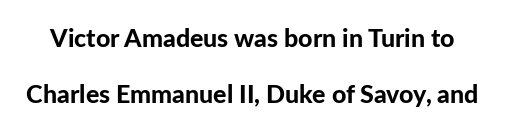
A roman cut, with each character standing at attention. A full-strength bold gives these letters their thick strokes. Leading: increased. Nobody touched the tracking dial on this one.
